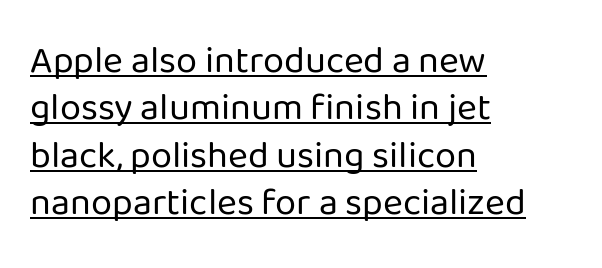
In terms of letterspacing, this is plain default setting. Underlining? Definitely there. The text was rendered using a sans face with plain stroke endings. Short and long lines alike share a common starting point at left. Leading matches the norm, producing a regular column.
